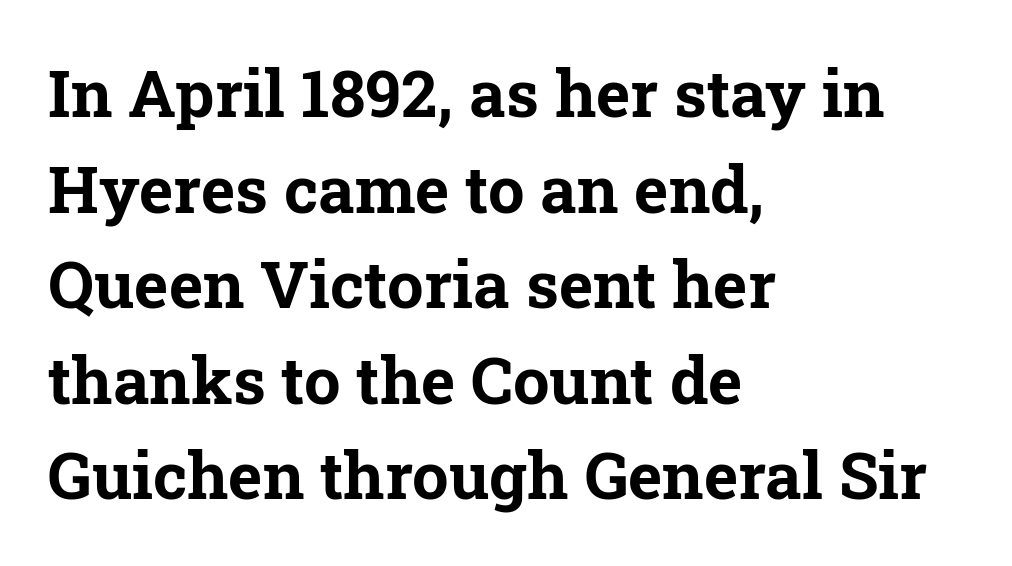
Q: Is the text bold? A: Yes.
Q: Is the text italic (slanted)? A: No, it is upright.
Q: Is the typeface a serif or a sans-serif typeface? A: Serif.
Q: Is the text underlined? A: No.
Q: How is the paragraph aligned? A: Left-aligned.
Q: Is the spacing between letters normal or unusually wide? A: Normal.
Q: Is the spacing between lines tight, normal or loose? A: Normal.
Q: Width (condensed, normal, or wide)? A: Normal.
Q: Stroke contrast? A: Low.
Q: x-height? A: Medium.
Q: Monospaced? A: No.
